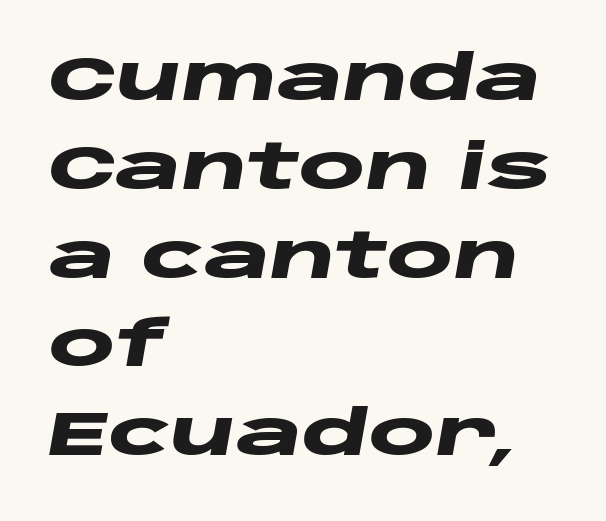
Q: Is the text bold? A: Yes.
Q: Is the text italic (slanted)? A: Yes, it leans right by about 10 degrees.
Q: Is the text underlined? A: No.
Q: How is the paragraph aligned? A: Left-aligned.
Q: Is the spacing between letters normal or unusually wide? A: Normal.
Q: Is the spacing between lines tight, normal or loose? A: Normal.
Q: Width (condensed, normal, or wide)? A: Wide.
Q: Stroke contrast? A: Low.
Q: x-height? A: Large.
Q: Monospaced? A: No.
